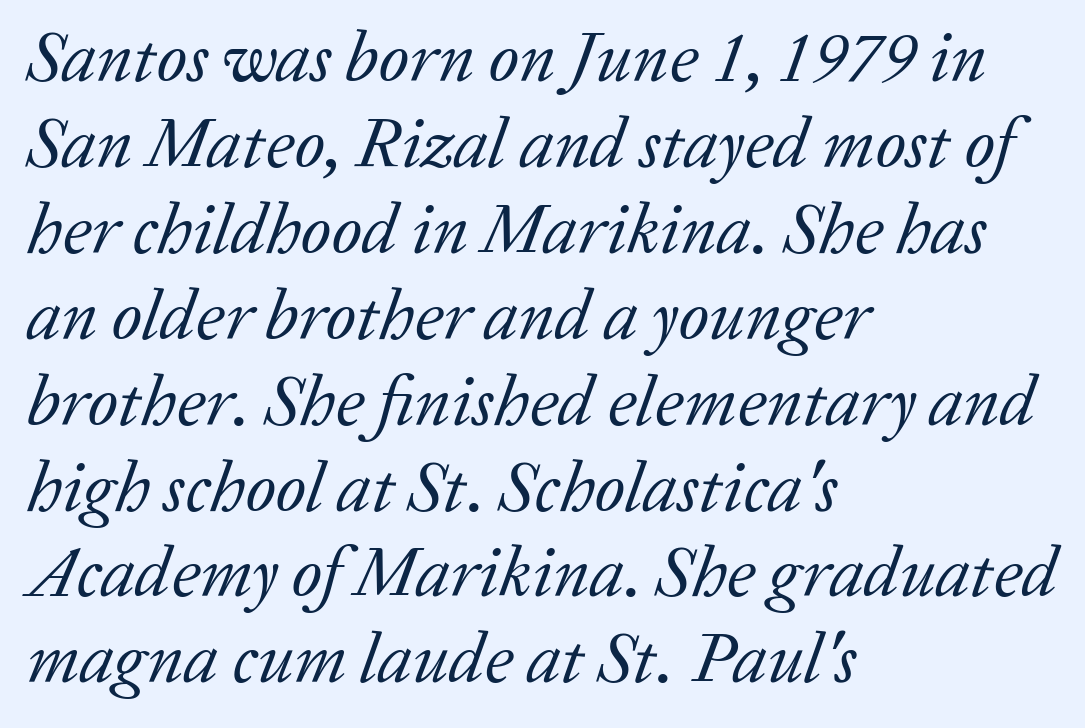
The image shows 71 px regular-weight serif type, italic (leaning right); set left-aligned, line spacing 1.21x, normal letter spacing, not underlined; low stroke contrast and a medium x-height.
